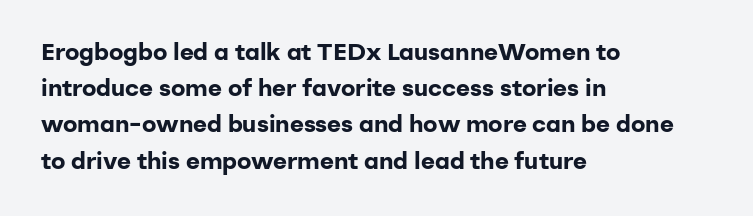
The vertical gap from one line to the next is medium. In terms of posture, this sample is upright. Look at the stroke-to-counter ratio: heavy, a bold. Clear beneath every line of the passage. Casual observation: everything's shoved over to the left. You could call the tracking neutral — neither tight nor loose.
